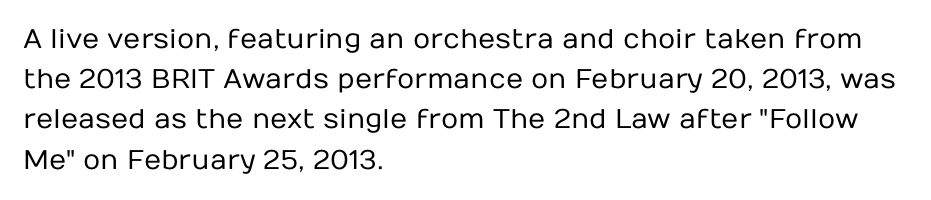
The image shows 27 px text type, upright; set left-aligned, normal line spacing (1.49x), normal letter spacing, not underlined.
